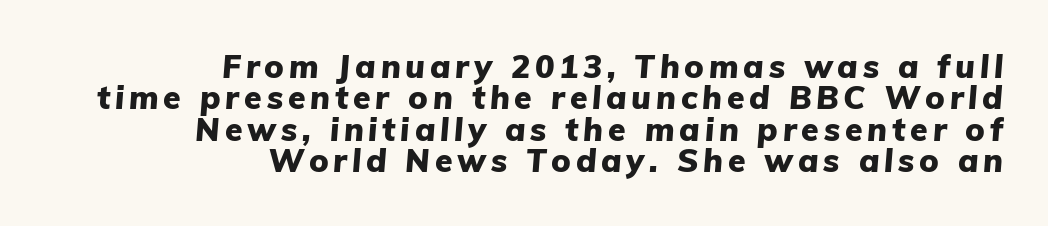
Q: Is the text bold? A: Yes.
Q: Is the text italic (slanted)? A: Yes, it leans right by about 5 degrees.
Q: Is the text underlined? A: No.
Q: How is the paragraph aligned? A: Right-aligned.
Q: Is the spacing between lines tight, normal or loose? A: Tight.
Q: Width (condensed, normal, or wide)? A: Normal.
Q: Stroke contrast? A: Low.
Q: x-height? A: Medium.
Q: Monospaced? A: No.
